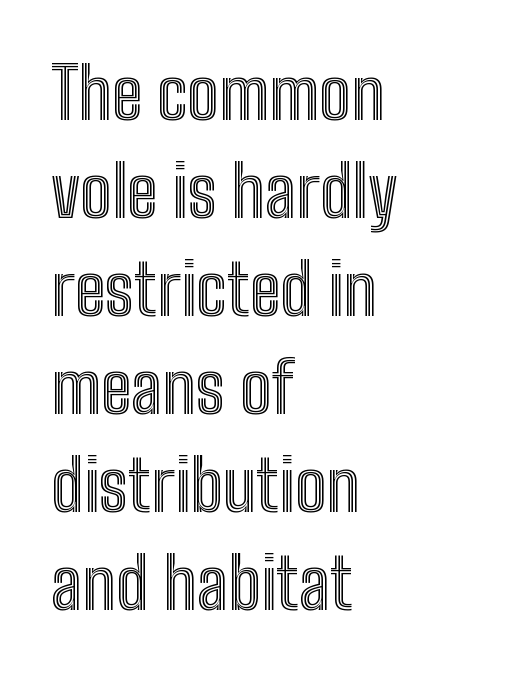
{"italic": "no", "width": "condensed", "x_height": "medium", "monospaced": "no", "underline": "no", "align": "left", "line_spacing": "normal", "line_spacing_ratio": 1.4, "letter_spacing": "normal", "letter_spacing_em": 0.0, "glyph_px": 70}
